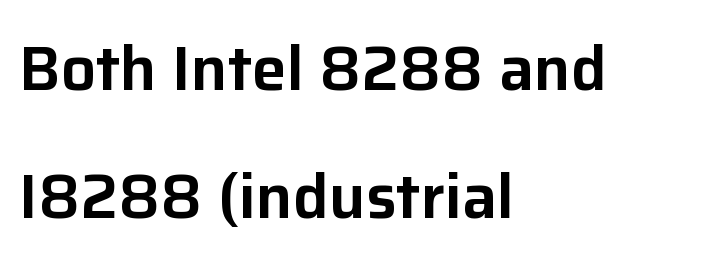
The image shows 62 px sans-serif type, upright; set left-aligned, loose line spacing (2.06x), normal letter spacing, not underlined; low stroke contrast and a medium x-height.
